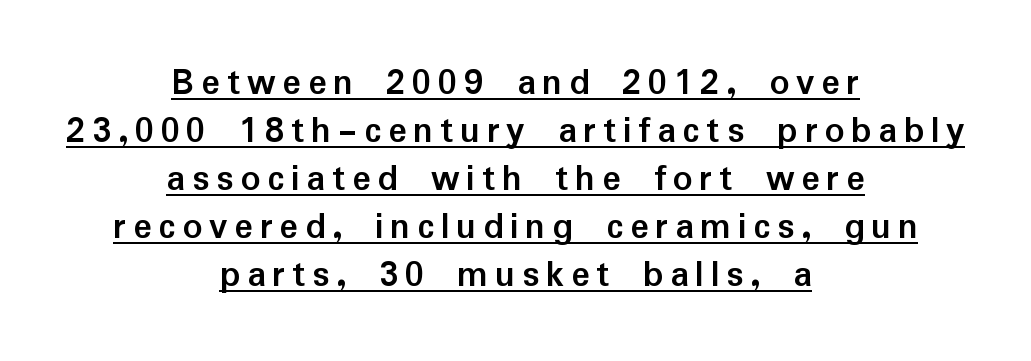
The lines in this sample share a center point and differ in where they start and stop. Here the designer chose a conventional face with non-uniform glyph widths. What weight is shown? A full bold with thick strokes. Characters remain perfectly vertical along every line. What decoration does the sample have? An underline.
